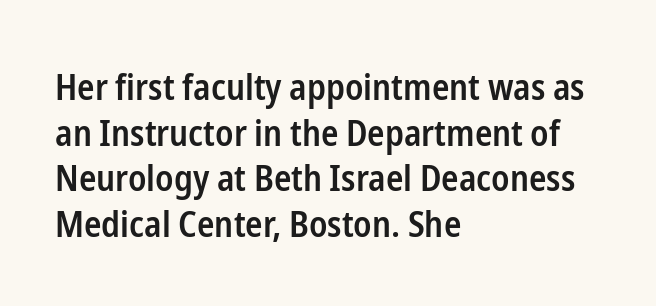
The image shows 36 px semibold, condensed sans-serif type, upright; set left-aligned, normal line spacing (1.27x), normal letter spacing, not underlined; low stroke contrast and a medium x-height.
